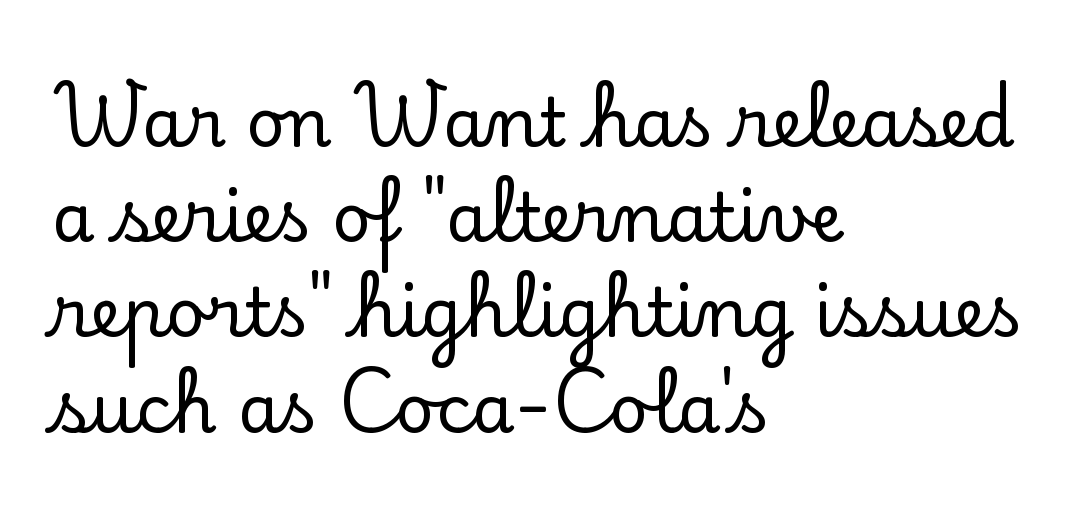
{"serif": "yes", "italic": "no", "width": "normal", "stroke_contrast": "low", "x_height": "small", "monospaced": "no", "underline": "no", "align": "left", "line_spacing": "normal", "line_spacing_ratio": 1.4, "letter_spacing": "normal", "letter_spacing_em": 0.0, "glyph_px": 68}
